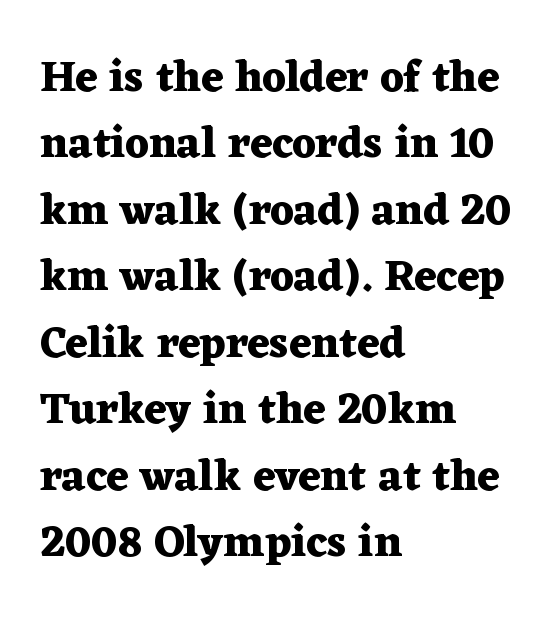
Looks like regular typesetting: each glyph gets only the width it needs. Regular leading. Every row of glyphs begins at an identical x-position on the left. The horizontal fit of the characters is conventional and even. The characters display serif detailing at their extremities. Students, this is bold: see how much ink each stroke carries.
